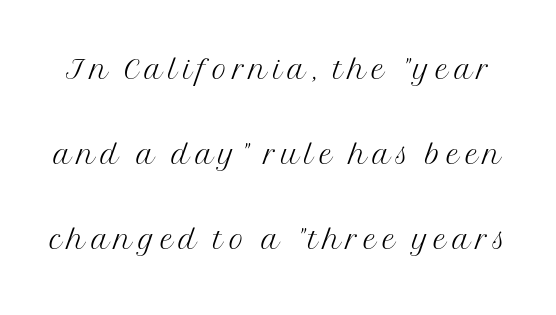
Q: Is the text bold? A: No.
Q: Is the text italic (slanted)? A: Yes.
Q: Is the typeface a serif or a sans-serif typeface? A: Serif.
Q: Is the text underlined? A: No.
Q: Is the spacing between lines tight, normal or loose? A: Loose.
Q: Width (condensed, normal, or wide)? A: Normal.
Q: Stroke contrast? A: Medium.
Q: x-height? A: Medium.
Q: Monospaced? A: No.
